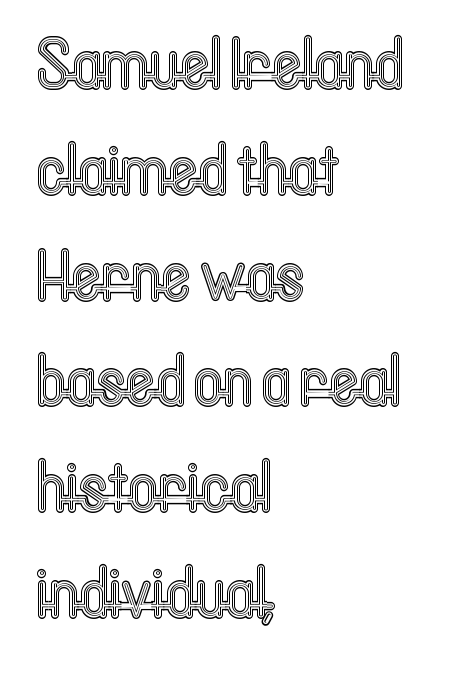
{"italic": "no", "width": "condensed", "x_height": "medium", "monospaced": "no", "underline": "no", "align": "left", "line_spacing": "normal", "line_spacing_ratio": 1.49, "letter_spacing": "normal", "letter_spacing_em": 0.0, "glyph_px": 71}
